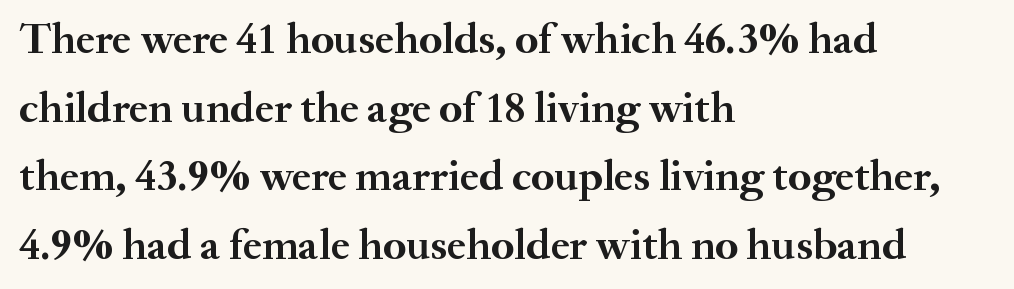
The image shows 44 px semibold serif type, upright; set left-aligned, normal line spacing (1.56x), normal letter spacing, not underlined; medium stroke contrast and a small x-height.
